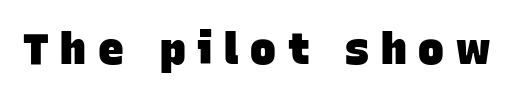
The zone under the glyphs is completely vacant. A typesetter would label this face a sans. Spacing between characters has been opened up far beyond the box default. The rendering uses natural spacing where letterforms have individual widths.
